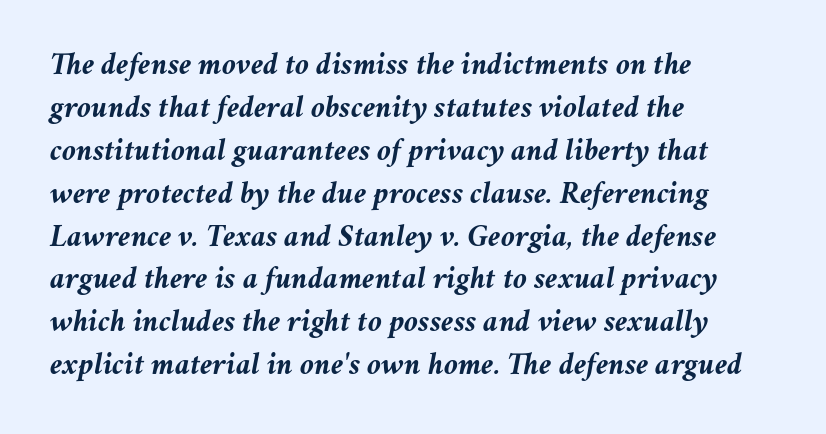
{"italic": "yes", "lean": "right", "slant_degrees": 11, "bold": "yes", "weight": "semibold", "width": "normal", "stroke_contrast": "medium", "x_height": "medium", "monospaced": "no", "underline": "no", "align": "left", "line_spacing": "normal", "line_spacing_ratio": 1.34, "letter_spacing": "normal", "letter_spacing_em": 0.0, "glyph_px": 32}
